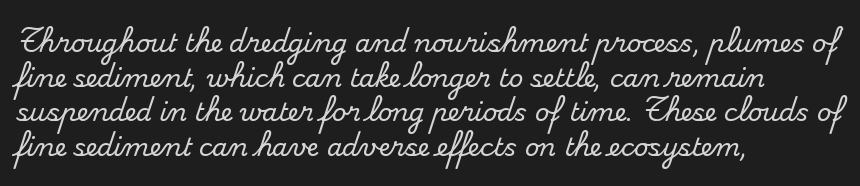
Q: Is the text italic (slanted)? A: Yes.
Q: Is the text underlined? A: No.
Q: How is the paragraph aligned? A: Left-aligned.
Q: Is the spacing between letters normal or unusually wide? A: Normal.
Q: Is the spacing between lines tight, normal or loose? A: Normal.
